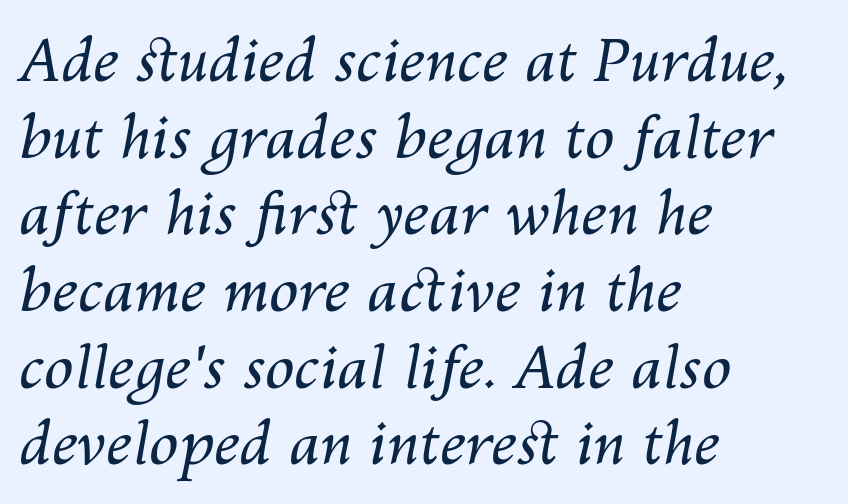
{"italic": "yes", "lean": "right", "slant_degrees": 10, "bold": "no", "weight": "regular", "width": "normal", "stroke_contrast": "medium", "x_height": "medium", "monospaced": "no", "underline": "no", "align": "left", "line_spacing": "normal", "line_spacing_ratio": 1.3, "letter_spacing": "normal", "letter_spacing_em": 0.0, "glyph_px": 59}
